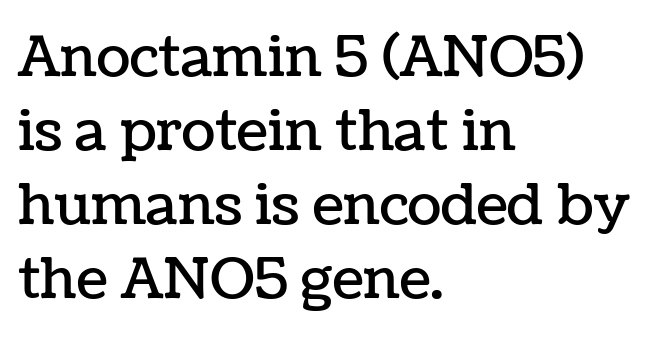
{"italic": "no", "width": "normal", "stroke_contrast": "low", "x_height": "medium", "monospaced": "no", "underline": "no", "align": "left", "line_spacing": "normal", "line_spacing_ratio": 1.32, "letter_spacing": "normal", "letter_spacing_em": 0.0, "glyph_px": 56}
